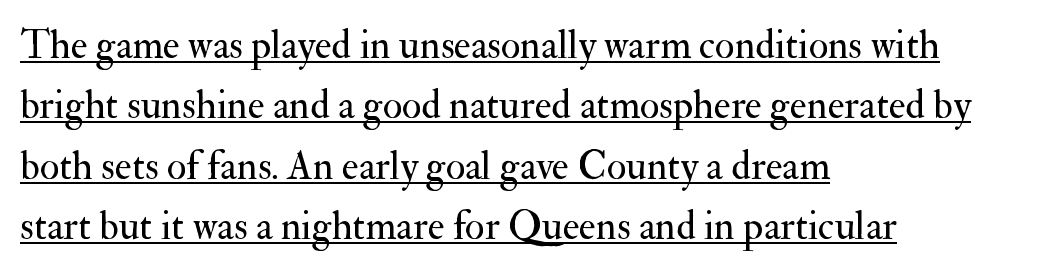
The image shows 40 px regular-weight serif type, upright; set left-aligned, normal line spacing (1.51x), normal letter spacing, underlined; medium stroke contrast and a small x-height.
